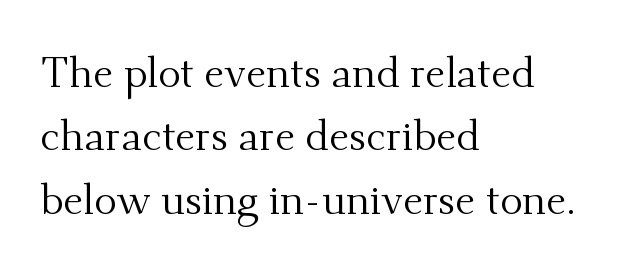
Q: Is the text bold? A: No.
Q: Is the text italic (slanted)? A: No, it is upright.
Q: Is the typeface a serif or a sans-serif typeface? A: Serif.
Q: Is the text underlined? A: No.
Q: How is the paragraph aligned? A: Left-aligned.
Q: Is the spacing between letters normal or unusually wide? A: Normal.
Q: Is the spacing between lines tight, normal or loose? A: Normal.
Q: Width (condensed, normal, or wide)? A: Normal.
Q: Stroke contrast? A: Medium.
Q: x-height? A: Small.
Q: Monospaced? A: No.
